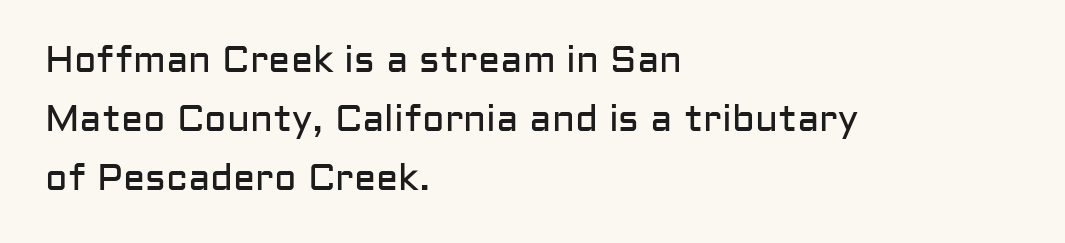
{"serif": "no", "italic": "no", "bold": "no", "weight": "regular", "width": "normal", "stroke_contrast": "low", "x_height": "medium", "monospaced": "no", "underline": "no", "align": "left", "line_spacing": "normal", "line_spacing_ratio": 1.59, "letter_spacing": "normal", "letter_spacing_em": 0.0, "glyph_px": 37}
